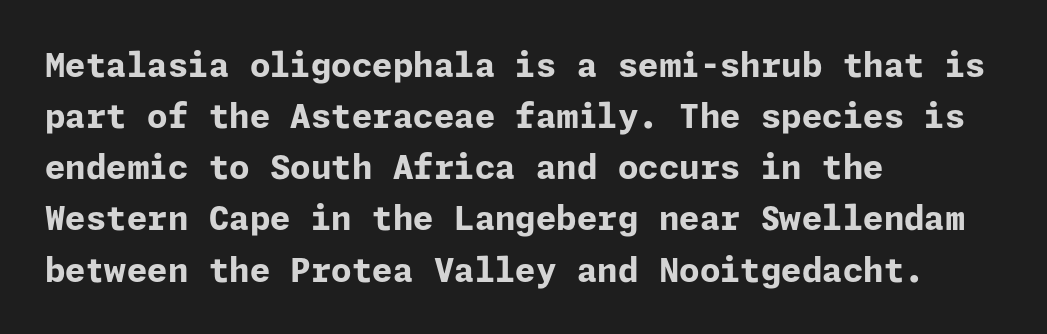
{"serif": "no", "italic": "no", "bold": "yes", "weight": "bold", "width": "normal", "stroke_contrast": "low", "x_height": "medium", "underline": "no", "align": "left", "line_spacing": "normal", "line_spacing_ratio": 1.55, "letter_spacing": "normal", "letter_spacing_em": 0.0, "glyph_px": 33}
